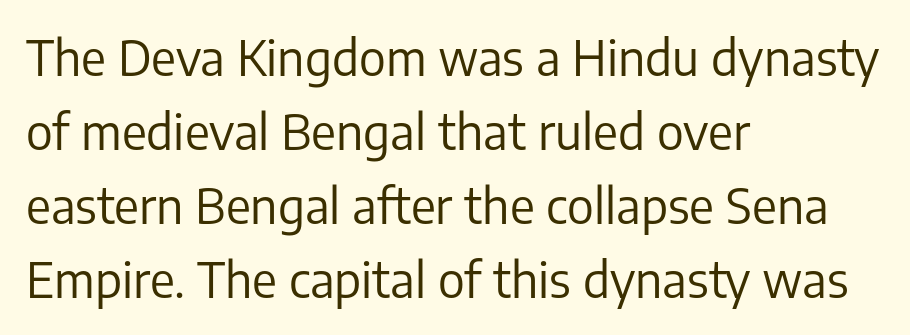
The tracking reads as untouched default to a designer's eye. Notice how descenders clear the ascenders below comfortably — that's standard leading. Upright lettering throughout. Line starts are locked; line ends wander. Serif or sans? Sans — the stroke terminals are bare. Bare-footed words on every line.
